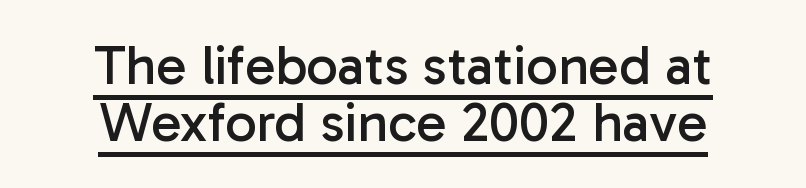
The image shows 56 px regular-weight sans-serif type, upright; set centered, tight line spacing (1.02x), normal letter spacing, underlined; low stroke contrast and a medium x-height.
